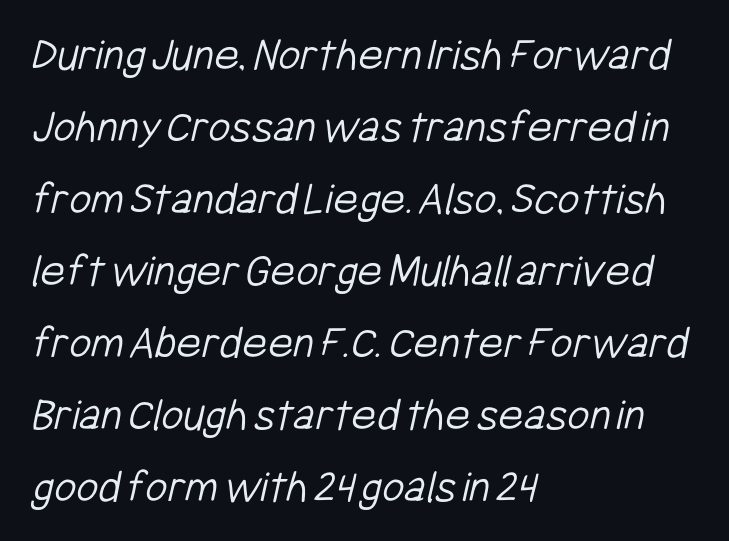
The image shows 48 px light, condensed sans-serif type; set left-aligned, normal line spacing (1.5x), normal letter spacing, not underlined; low stroke contrast and a medium x-height.
